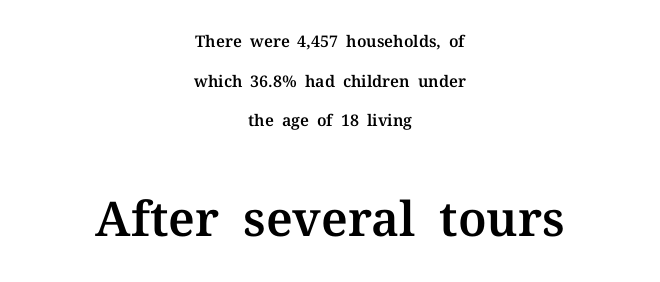
Q: Is the text italic (slanted)? A: No, it is upright.
Q: Is the typeface a serif or a sans-serif typeface? A: Serif.
Q: Is the text underlined? A: No.
Q: How is the paragraph aligned? A: Centered.
Q: Is the spacing between letters normal or unusually wide? A: Normal.
Q: Is the spacing between lines tight, normal or loose? A: Loose.
Q: Which block of text is set in a larger size, the first (top) or the second (bottom)? A: The second (bottom) one.
Q: Width (condensed, normal, or wide)? A: Normal.
Q: Stroke contrast? A: Medium.
Q: x-height? A: Medium.
Q: Monospaced? A: No.
